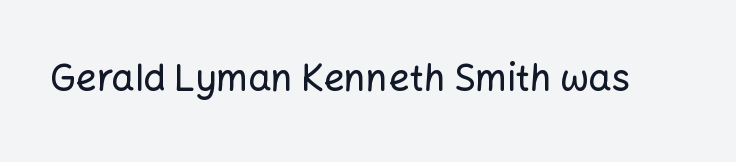
{"serif": "no", "italic": "no", "width": "normal", "stroke_contrast": "low", "x_height": "medium", "monospaced": "no", "underline": "no", "letter_spacing": "normal", "letter_spacing_em": 0.0, "glyph_px": 37}
